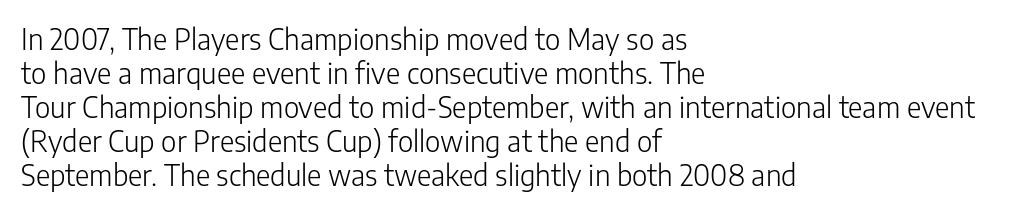
Spacing verdict: proportional, widths tailored to each character. Unbolded letterforms with no extra heft. Is the block centered? No — it sits flush against the left margin. Words appear dense and cohesive because spacing is normal. Nope, not italic — everything's standing straight. Are there feet on the stems? There aren't — it's a sans.
